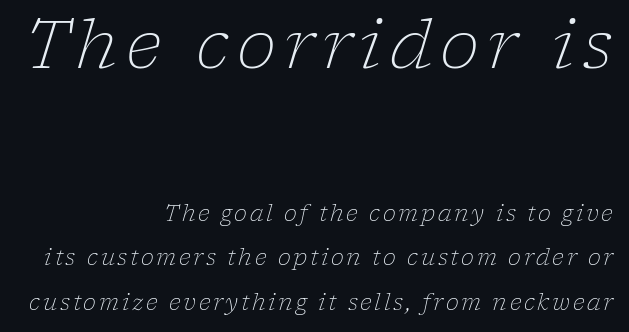
A quiet, ordinary-to-light weight characterises the typeface. Line endings align vertically; line beginnings do not. The passage shown leans; its letterforms are oblique. Whoever set this made the first block the dominant, larger element.
